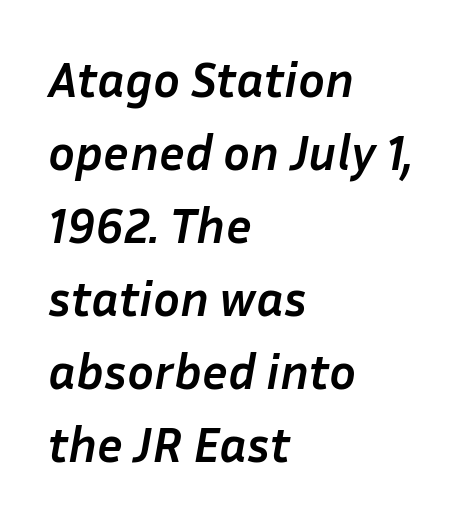
Q: Is the text bold? A: Yes.
Q: Is the text italic (slanted)? A: Yes, it leans right by about 10 degrees.
Q: Is the text underlined? A: No.
Q: How is the paragraph aligned? A: Left-aligned.
Q: Is the spacing between letters normal or unusually wide? A: Normal.
Q: Is the spacing between lines tight, normal or loose? A: Normal.
Q: Width (condensed, normal, or wide)? A: Normal.
Q: Stroke contrast? A: Low.
Q: x-height? A: Medium.
Q: Monospaced? A: No.
